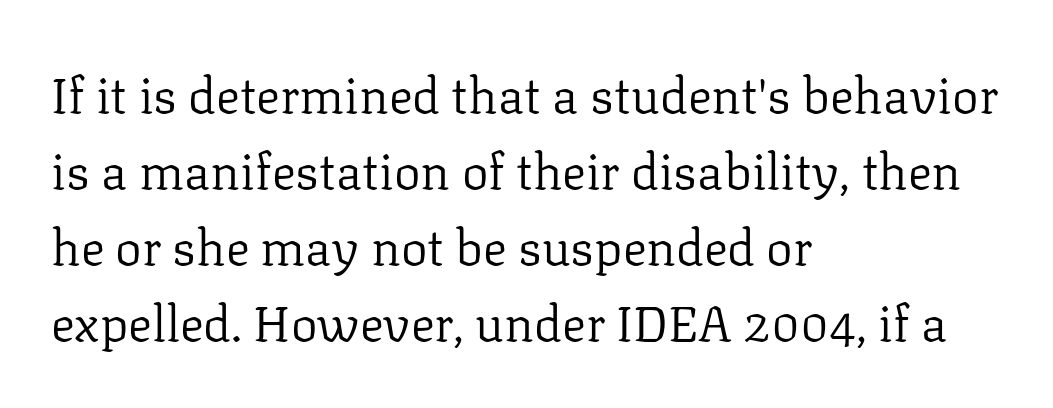
{"serif": "yes", "italic": "no", "bold": "no", "weight": "regular", "width": "normal", "stroke_contrast": "low", "x_height": "medium", "monospaced": "no", "underline": "no", "align": "left", "line_spacing": "normal", "line_spacing_ratio": 1.52, "letter_spacing": "normal", "letter_spacing_em": 0.0, "glyph_px": 50}
